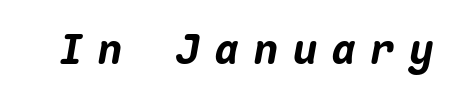
The image shows 41 px heavy type, italic (leaning right), monospaced; set unusually wide letter spacing (+0.35 em), not underlined; medium stroke contrast and a medium x-height.
